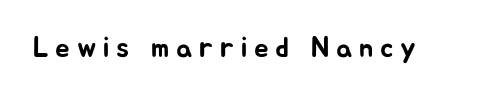
Q: Is the text italic (slanted)? A: No, it is upright.
Q: Is the typeface a serif or a sans-serif typeface? A: Sans-serif.
Q: Is the text underlined? A: No.
Q: Is the spacing between letters normal or unusually wide? A: Unusually wide.
Q: Width (condensed, normal, or wide)? A: Normal.
Q: Stroke contrast? A: Low.
Q: x-height? A: Medium.
Q: Monospaced? A: No.
